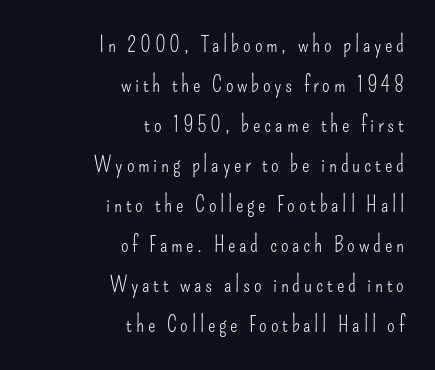
Q: Is the text bold? A: No.
Q: Is the text italic (slanted)? A: No, it is upright.
Q: Is the text underlined? A: No.
Q: How is the paragraph aligned? A: Right-aligned.
